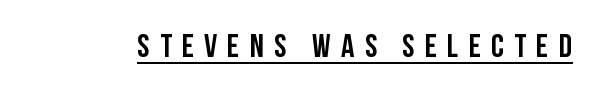
The image shows 33 px condensed sans-serif type, upright; set unusually wide letter spacing (+0.31 em), underlined; low stroke contrast and a large x-height.
